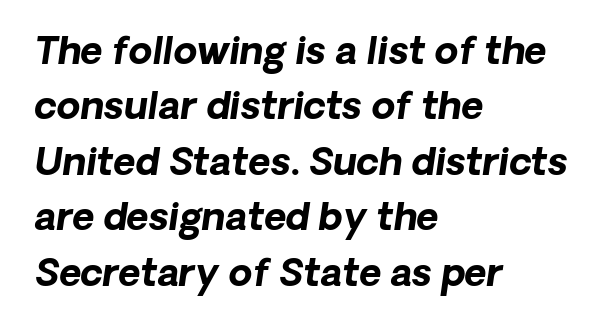
{"italic": "yes", "lean": "right", "slant_degrees": 8, "bold": "yes", "weight": "bold", "width": "normal", "stroke_contrast": "low", "x_height": "medium", "monospaced": "no", "underline": "no", "align": "left", "line_spacing": "normal", "line_spacing_ratio": 1.46, "letter_spacing": "normal", "letter_spacing_em": 0.0, "glyph_px": 38}
